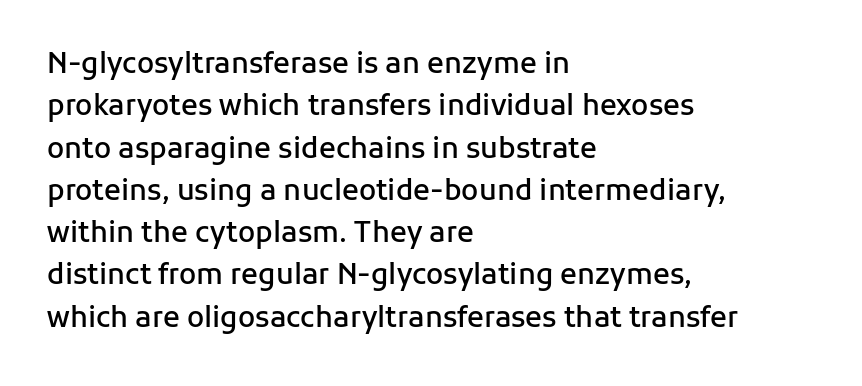
{"serif": "no", "italic": "no", "bold": "semi", "weight": "semibold", "width": "normal", "stroke_contrast": "low", "x_height": "medium", "monospaced": "no", "underline": "no", "align": "left", "line_spacing": "normal", "line_spacing_ratio": 1.51, "letter_spacing": "normal", "letter_spacing_em": 0.0, "glyph_px": 28}
